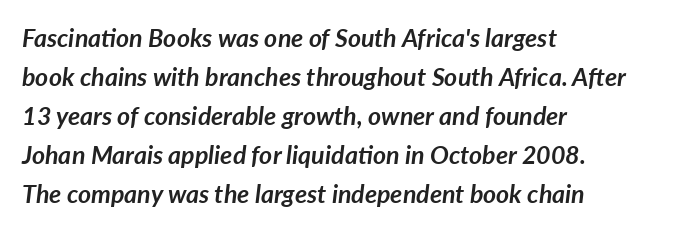
Heft: maximum for text — a bold. Line starts are locked; line ends wander. Characters are canted at an angle relative to the baseline's perpendicular. Each word holds together tightly as a unit, with standard inter-letter gaps. Underlining? Definitely not there.
